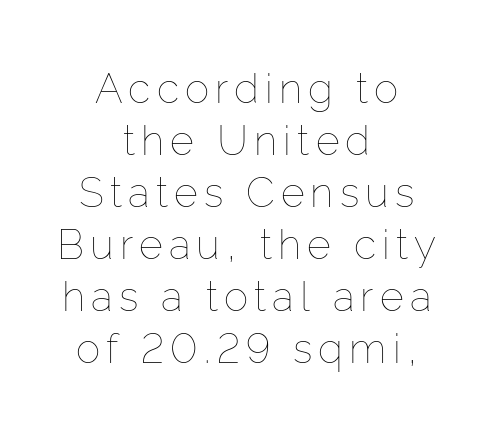
{"italic": "no", "bold": "no", "weight": "thin", "width": "normal", "stroke_contrast": "low", "x_height": "medium", "monospaced": "no", "underline": "no", "align": "center", "line_spacing": "normal", "line_spacing_ratio": 1.27, "glyph_px": 41}
